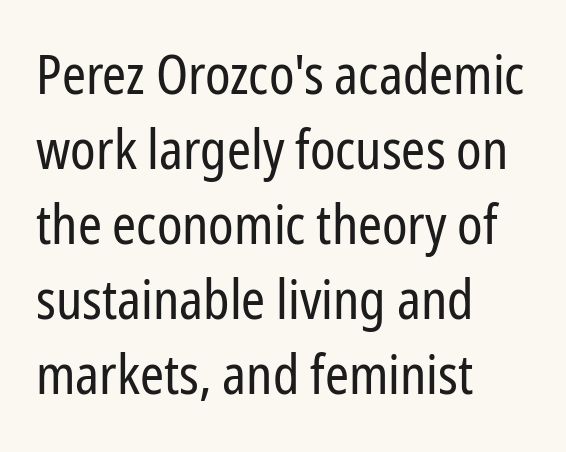
The passage shown is typed in a proportional face where columns would drift. Italic? Not at all — the glyphs are vertical. These lines stack with their left ends in a neat column. What kind of face is this? One without serifs — a sans. Between one letter and the next there's only the usual sliver of space. The designer left line spacing at the default.
